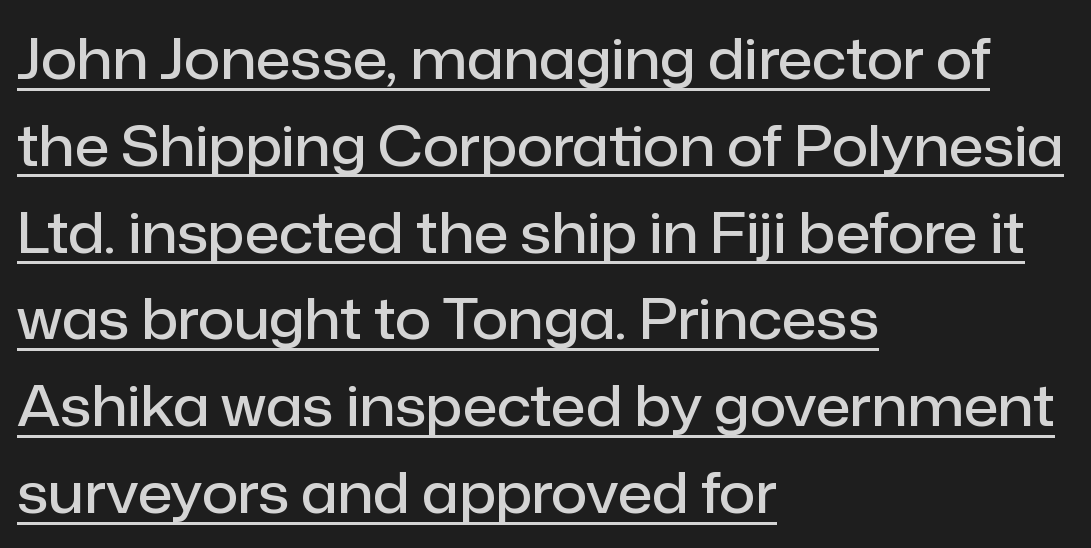
The image shows 56 px semibold sans-serif type, upright; set left-aligned, normal line spacing (1.55x), normal letter spacing, underlined; low stroke contrast and a medium x-height.
